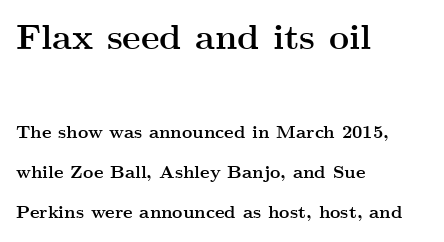
The image shows 35 px semibold, wide serif type, upright; set left-aligned, loose line spacing (2.21x), normal letter spacing, not underlined; the first (top) block is 1.94x larger; medium stroke contrast and a small x-height.
